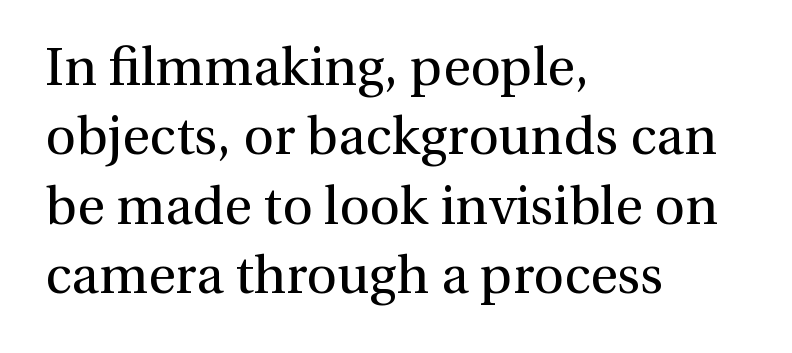
{"serif": "yes", "italic": "no", "bold": "no", "weight": "regular", "width": "normal", "x_height": "medium", "monospaced": "no", "underline": "no", "align": "left", "line_spacing": "normal", "line_spacing_ratio": 1.31, "letter_spacing": "normal", "letter_spacing_em": 0.0, "glyph_px": 53}
